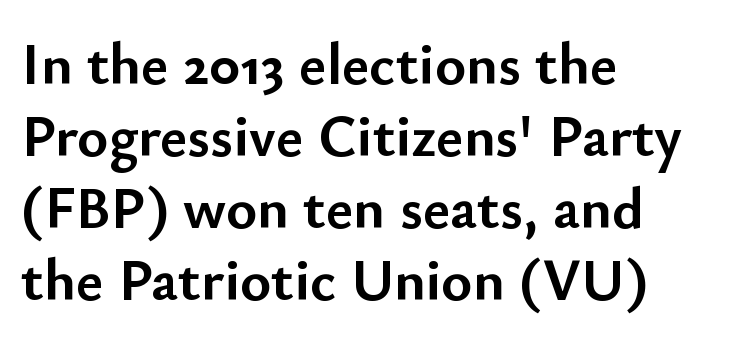
Q: Is the text bold? A: Yes.
Q: Is the text italic (slanted)? A: No, it is upright.
Q: Is the typeface a serif or a sans-serif typeface? A: Sans-serif.
Q: Is the text underlined? A: No.
Q: How is the paragraph aligned? A: Left-aligned.
Q: Is the spacing between letters normal or unusually wide? A: Normal.
Q: Width (condensed, normal, or wide)? A: Normal.
Q: Stroke contrast? A: Low.
Q: x-height? A: Small.
Q: Monospaced? A: No.
